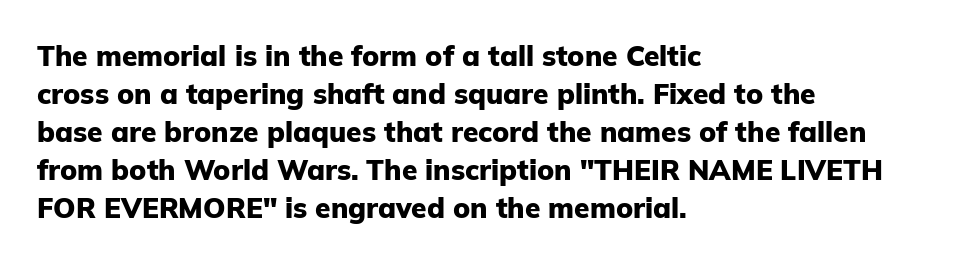
The image shows 28 px heavy sans-serif type, upright; set left-aligned, normal line spacing (1.36x), normal letter spacing, not underlined; low stroke contrast and a medium x-height.
